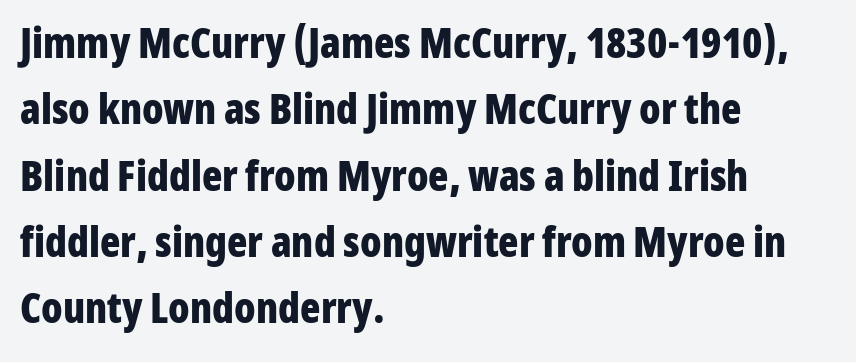
The image shows 42 px bold, condensed sans-serif type, upright; set left-aligned, normal line spacing (1.58x), normal letter spacing, not underlined; low stroke contrast and a medium x-height.
